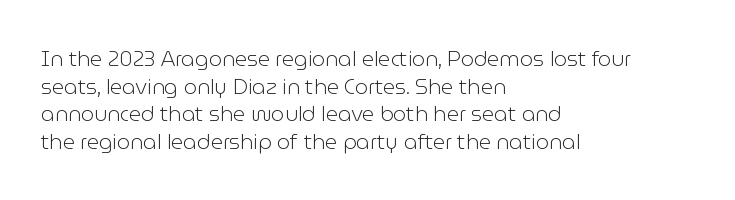
The image shows 21 px text type, upright; set left-aligned, normal line spacing (1.31x), normal letter spacing, not underlined.
